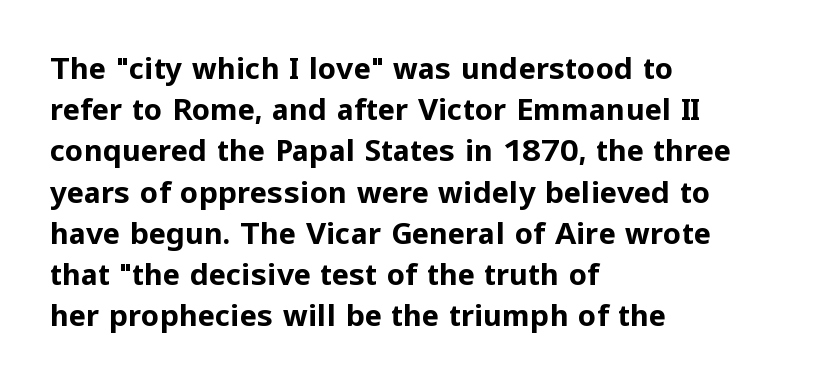
The image shows 29 px bold sans-serif type, upright; set left-aligned, normal line spacing (1.42x), normal letter spacing, not underlined; low stroke contrast and a medium x-height.
